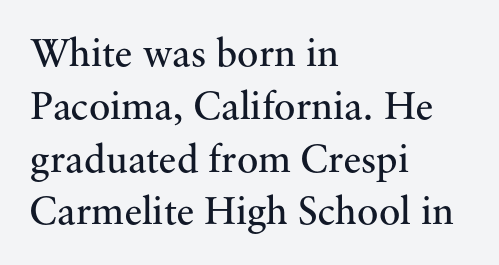
{"serif": "yes", "italic": "no", "bold": "no", "weight": "regular", "width": "normal", "stroke_contrast": "medium", "x_height": "small", "monospaced": "no", "underline": "no", "align": "left", "line_spacing": "normal", "line_spacing_ratio": 1.32, "letter_spacing": "normal", "letter_spacing_em": 0.0, "glyph_px": 40}
